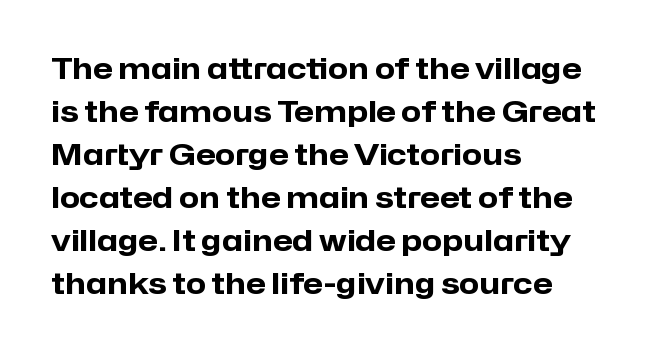
The image shows 29 px heavy sans-serif type, upright; set left-aligned, normal line spacing (1.48x), normal letter spacing, not underlined; low stroke contrast and a medium x-height.
